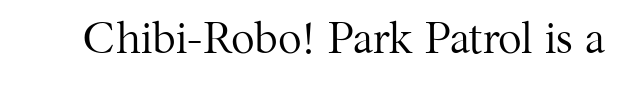
The image shows 44 px regular-weight serif type, upright; set normal letter spacing, not underlined; medium stroke contrast and a medium x-height.
